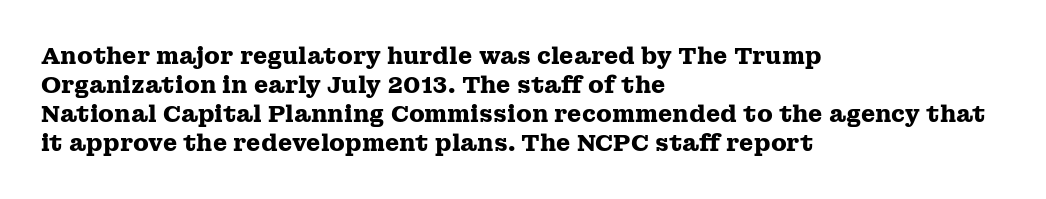
Q: Is the text bold? A: Yes.
Q: Is the text italic (slanted)? A: No, it is upright.
Q: Is the text underlined? A: No.
Q: How is the paragraph aligned? A: Left-aligned.
Q: Is the spacing between letters normal or unusually wide? A: Normal.
Q: Is the spacing between lines tight, normal or loose? A: Normal.
